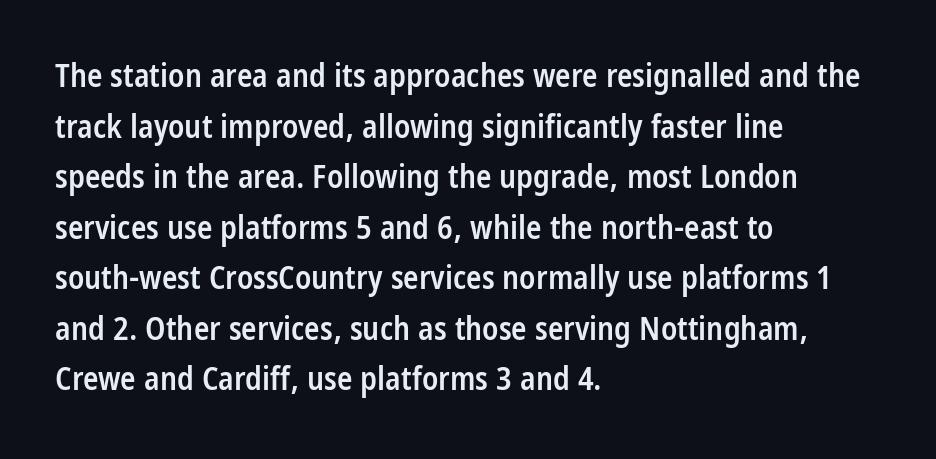
{"serif": "no", "italic": "no", "bold": "semi", "weight": "semibold", "width": "condensed", "stroke_contrast": "low", "x_height": "large", "monospaced": "no", "underline": "no", "align": "left", "line_spacing": "normal", "line_spacing_ratio": 1.58, "letter_spacing": "normal", "letter_spacing_em": 0.0, "glyph_px": 32}
